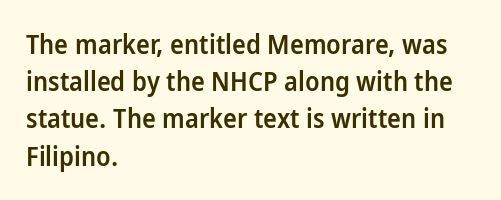
The strokes are fattened partway — semibold, not bold. The rendering uses a moderate line-height, typical for paragraphs. This sample uses plain, unmodified letter spacing. Any mark beneath the type? The region is blank.
